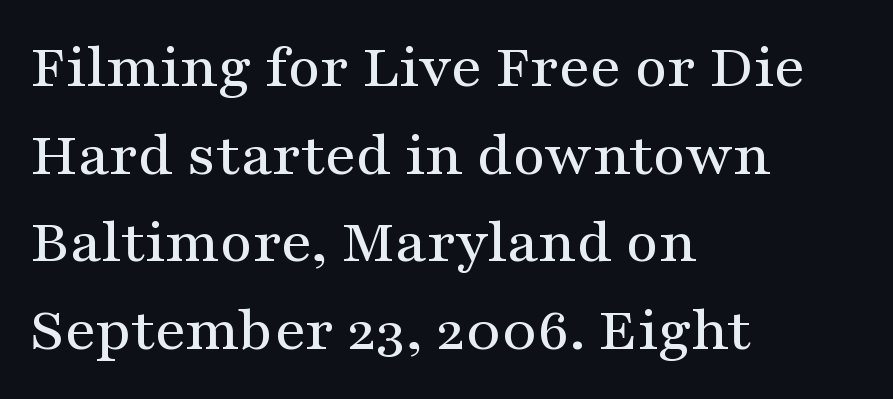
{"serif": "yes", "italic": "no", "width": "wide", "stroke_contrast": "medium", "x_height": "medium", "monospaced": "no", "underline": "no", "align": "left", "line_spacing": "normal", "line_spacing_ratio": 1.39, "letter_spacing": "normal", "letter_spacing_em": 0.0, "glyph_px": 63}
